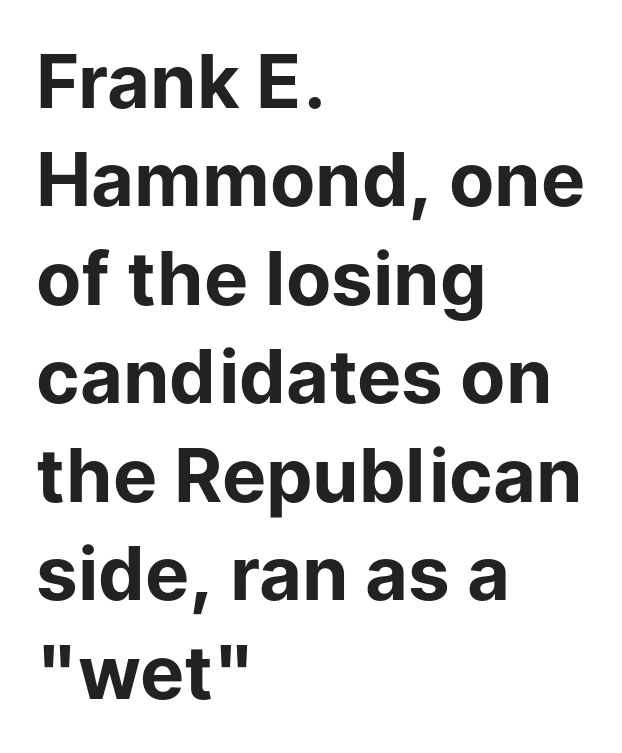
{"serif": "no", "italic": "no", "bold": "yes", "weight": "bold", "width": "normal", "stroke_contrast": "low", "x_height": "medium", "monospaced": "no", "underline": "no", "align": "left", "line_spacing": "normal", "line_spacing_ratio": 1.33, "letter_spacing": "normal", "letter_spacing_em": 0.0, "glyph_px": 74}
